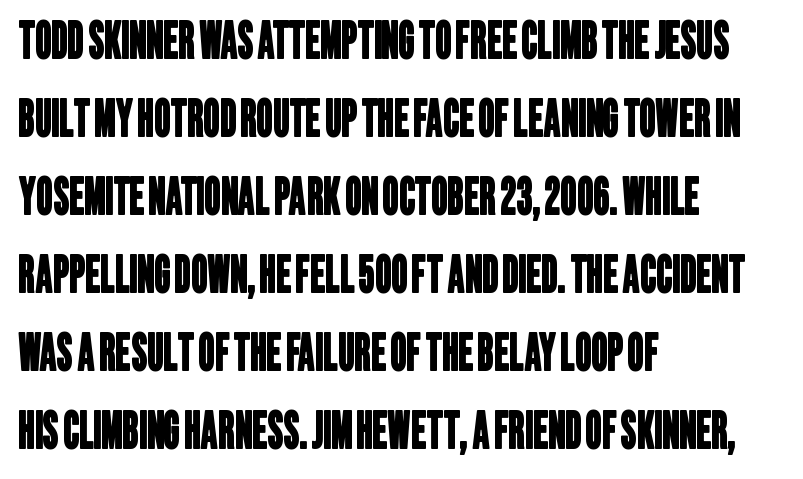
The image shows 51 px condensed sans-serif type; set left-aligned, normal line spacing (1.53x), normal letter spacing, not underlined; low stroke contrast and a large x-height.
